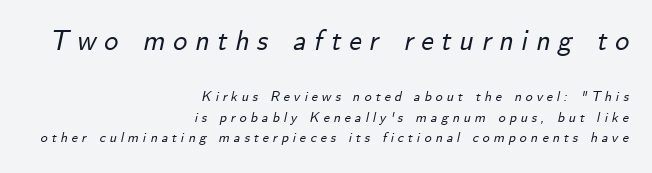
Size hierarchy here favors the leading block over the trailing one. These lines are rendered in a variable-pitch font. Slant detected: the letters are inclined. Plain, unruled lines of type.
